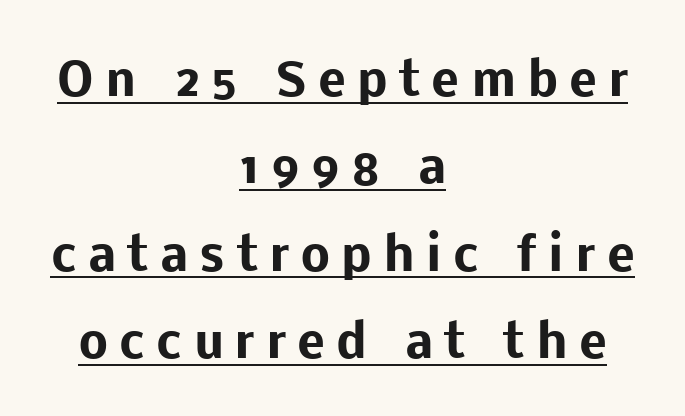
The leading is generous, giving the passage an open texture. Is the letter spacing exaggerated? Yes — the characters are pushed far apart. This sample has the flowing, uneven cadence of proportional lettering. This rendering features underlined lettering. Its strokes are broad and dark, the hallmark of bold type.
